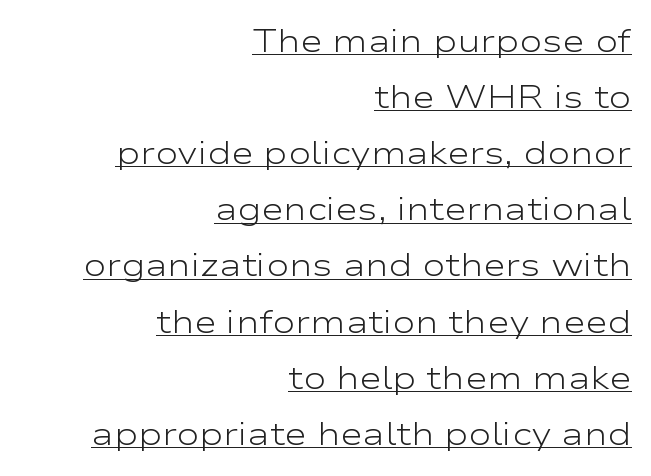
The image shows 31 px light, wide sans-serif type, upright; set right-aligned, line spacing 1.81x, normal letter spacing, underlined; low stroke contrast and a medium x-height.
